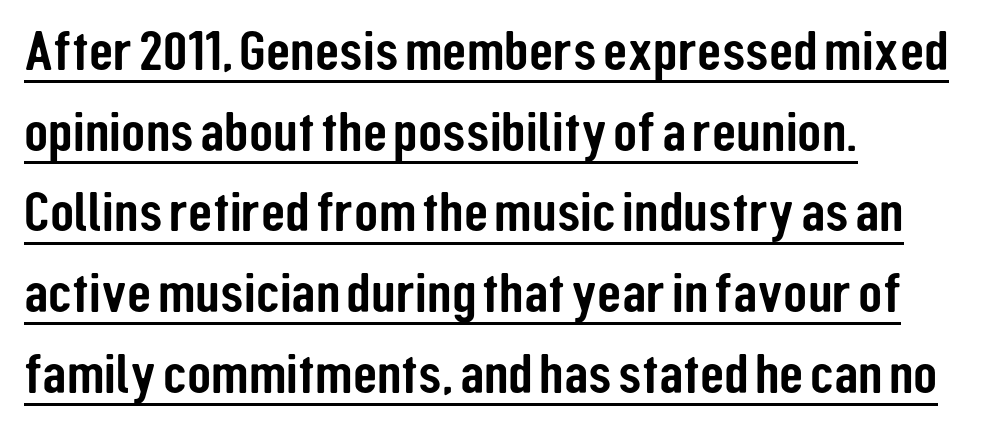
The image shows 56 px condensed sans-serif type, upright; set left-aligned, normal line spacing (1.44x), normal letter spacing, underlined; low stroke contrast and a medium x-height.
